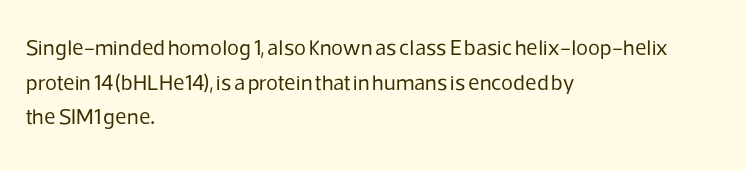
Q: Is the text bold? A: No.
Q: Is the text italic (slanted)? A: No, it is upright.
Q: Is the text underlined? A: No.
Q: How is the paragraph aligned? A: Left-aligned.
Q: Is the spacing between letters normal or unusually wide? A: Normal.
Q: Is the spacing between lines tight, normal or loose? A: Normal.
